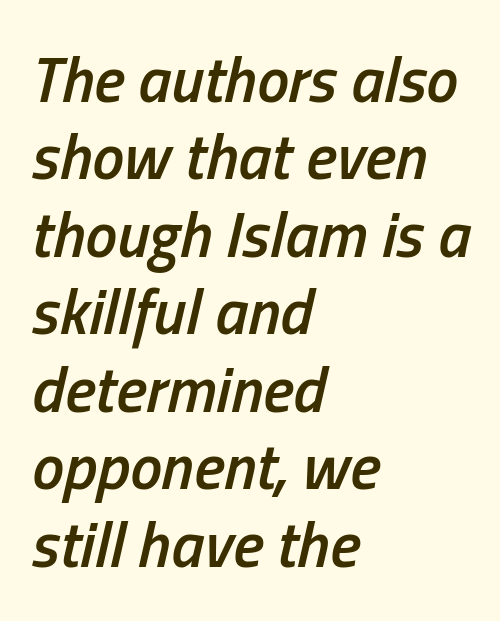
{"italic": "yes", "lean": "right", "slant_degrees": 13, "bold": "semi", "weight": "semibold", "width": "condensed", "stroke_contrast": "low", "x_height": "medium", "monospaced": "no", "underline": "no", "align": "left", "line_spacing_ratio": 1.21, "letter_spacing": "normal", "letter_spacing_em": 0.0, "glyph_px": 64}
